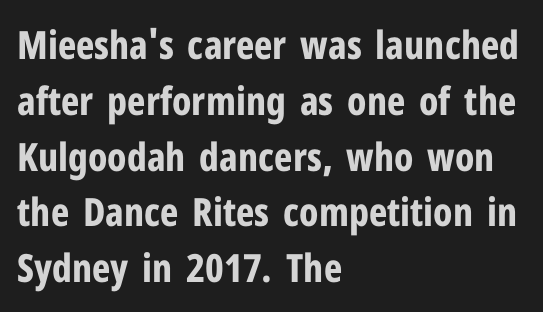
Q: Is the text bold? A: Yes.
Q: Is the text italic (slanted)? A: No, it is upright.
Q: Is the typeface a serif or a sans-serif typeface? A: Sans-serif.
Q: Is the text underlined? A: No.
Q: How is the paragraph aligned? A: Left-aligned.
Q: Is the spacing between letters normal or unusually wide? A: Normal.
Q: Is the spacing between lines tight, normal or loose? A: Normal.
Q: Width (condensed, normal, or wide)? A: Condensed.
Q: Stroke contrast? A: Low.
Q: x-height? A: Medium.
Q: Monospaced? A: No.
